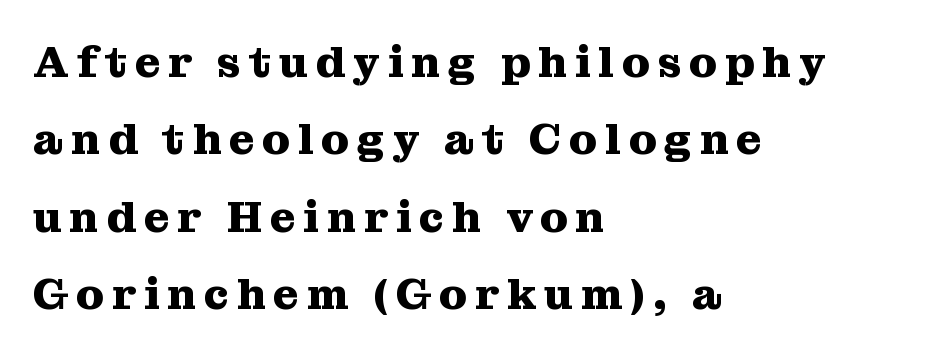
Look at the bottom of the vertical strokes: they flare into serifs here. Tall strokes in this sample are plumb rather than angled. Does the weight exceed regular? Yes, all the way to bold. Short and long lines alike share a common starting point at left. A typesetter would call this proportional, since set widths differ per character. The foot of each line stays bare and open.
